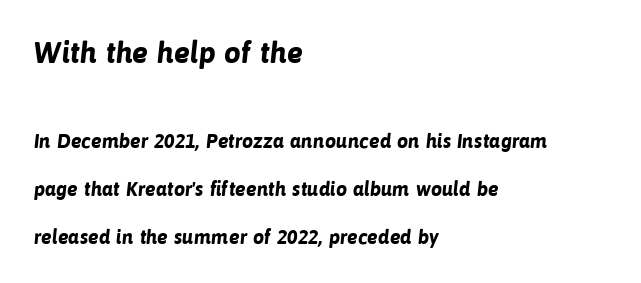
Q: Is the text bold? A: Yes.
Q: Is the typeface a serif or a sans-serif typeface? A: Sans-serif.
Q: Is the text underlined? A: No.
Q: How is the paragraph aligned? A: Left-aligned.
Q: Is the spacing between letters normal or unusually wide? A: Normal.
Q: Is the spacing between lines tight, normal or loose? A: Loose.
Q: Which block of text is set in a larger size, the first (top) or the second (bottom)? A: The first (top) one.
Q: Width (condensed, normal, or wide)? A: Normal.
Q: Stroke contrast? A: Low.
Q: x-height? A: Medium.
Q: Monospaced? A: No.
